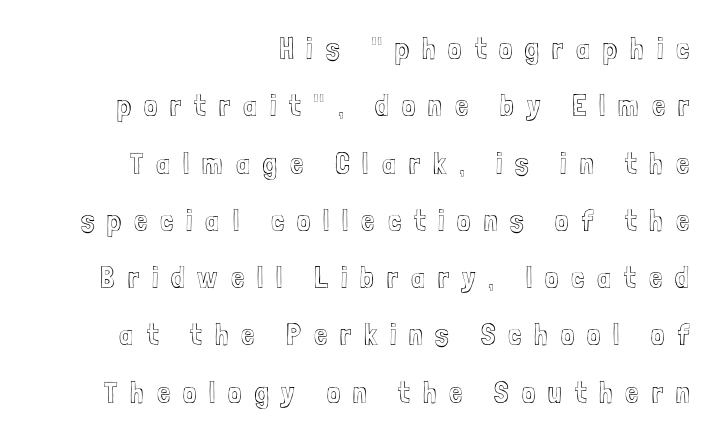
The image shows 30 px condensed type, upright; set right-aligned, loose line spacing (1.91x), unusually wide letter spacing (+0.43 em), not underlined; a medium x-height.
